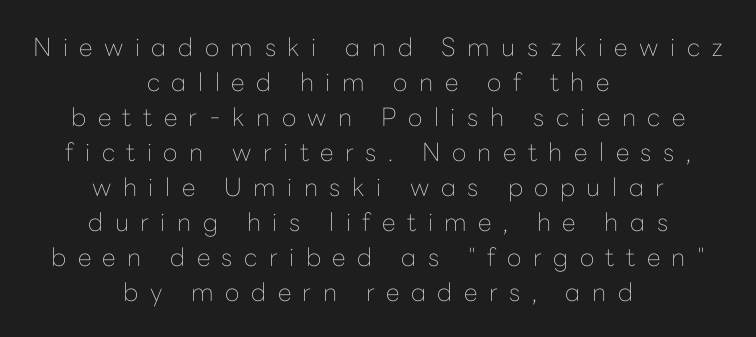
Q: Is the text bold? A: No.
Q: Is the text italic (slanted)? A: No, it is upright.
Q: Is the text underlined? A: No.
Q: How is the paragraph aligned? A: Centered.
Q: Is the spacing between letters normal or unusually wide? A: Unusually wide.
Q: Is the spacing between lines tight, normal or loose? A: Normal.
